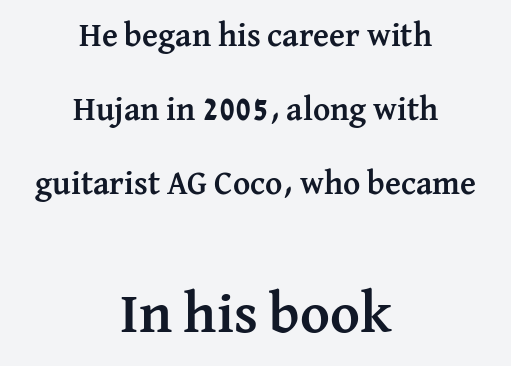
The image shows 57 px semibold serif type, upright; set centered, loose line spacing (2.24x), normal letter spacing, not underlined; the second (bottom) block is 1.73x larger; medium stroke contrast and a medium x-height.
